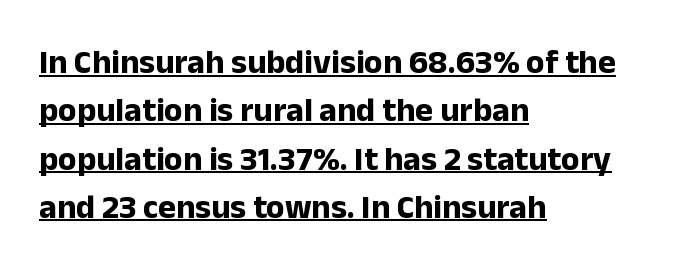
Q: Is the text bold? A: Yes.
Q: Is the text italic (slanted)? A: No, it is upright.
Q: Is the typeface a serif or a sans-serif typeface? A: Sans-serif.
Q: Is the text underlined? A: Yes.
Q: How is the paragraph aligned? A: Left-aligned.
Q: Is the spacing between letters normal or unusually wide? A: Normal.
Q: Is the spacing between lines tight, normal or loose? A: Normal.
Q: Width (condensed, normal, or wide)? A: Normal.
Q: Stroke contrast? A: Low.
Q: x-height? A: Medium.
Q: Monospaced? A: No.
